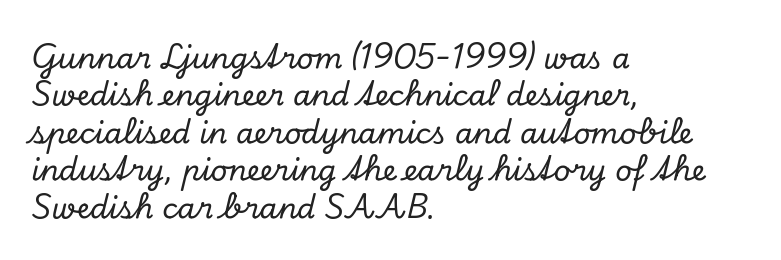
The image shows 29 px serif type, italic (leaning right); set left-aligned, normal line spacing (1.29x), normal letter spacing, not underlined; low stroke contrast and a small x-height.
